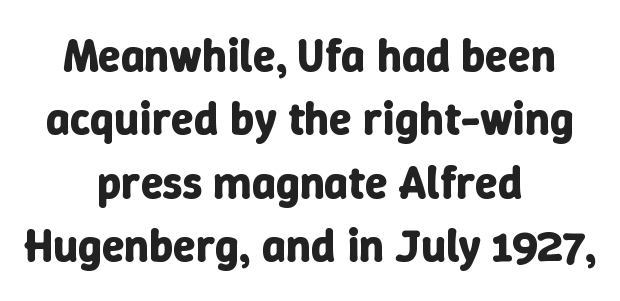
Q: Is the text bold? A: Yes.
Q: Is the text italic (slanted)? A: No, it is upright.
Q: Is the text underlined? A: No.
Q: How is the paragraph aligned? A: Centered.
Q: Is the spacing between letters normal or unusually wide? A: Normal.
Q: Is the spacing between lines tight, normal or loose? A: Normal.
Q: Width (condensed, normal, or wide)? A: Normal.
Q: Stroke contrast? A: Low.
Q: x-height? A: Medium.
Q: Monospaced? A: No.
